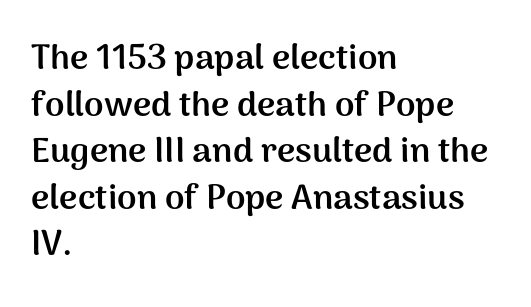
{"serif": "no", "italic": "no", "bold": "yes", "weight": "semibold", "width": "normal", "stroke_contrast": "medium", "x_height": "medium", "monospaced": "no", "underline": "no", "align": "left", "line_spacing": "normal", "line_spacing_ratio": 1.33, "letter_spacing": "normal", "letter_spacing_em": 0.0, "glyph_px": 35}
